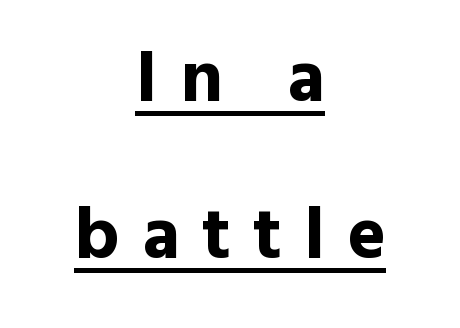
Q: Is the text bold? A: Yes.
Q: Is the text italic (slanted)? A: No, it is upright.
Q: Is the typeface a serif or a sans-serif typeface? A: Sans-serif.
Q: Is the text underlined? A: Yes.
Q: How is the paragraph aligned? A: Centered.
Q: Is the spacing between letters normal or unusually wide? A: Unusually wide.
Q: Is the spacing between lines tight, normal or loose? A: Loose.
Q: Width (condensed, normal, or wide)? A: Normal.
Q: x-height? A: Medium.
Q: Monospaced? A: No.
